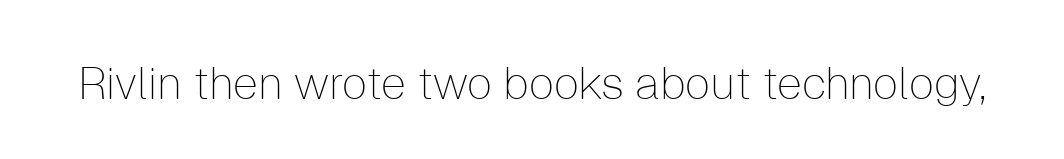
The image shows 45 px thin sans-serif type, upright; set normal letter spacing, not underlined; low stroke contrast and a medium x-height.
